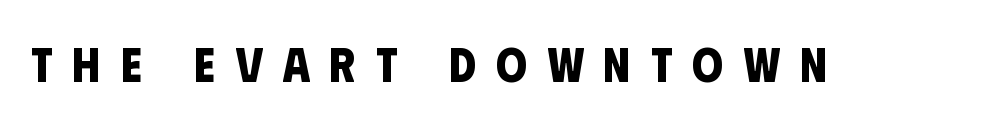
{"serif": "no", "bold": "yes", "weight": "bold", "width": "condensed", "stroke_contrast": "low", "x_height": "large", "monospaced": "no", "underline": "no", "letter_spacing": "wide", "letter_spacing_em": 0.41, "glyph_px": 49}
